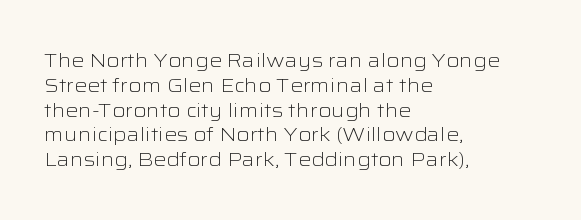
Q: Is the text bold? A: No.
Q: Is the text italic (slanted)? A: No, it is upright.
Q: Is the text underlined? A: No.
Q: How is the paragraph aligned? A: Left-aligned.
Q: Is the spacing between letters normal or unusually wide? A: Normal.
